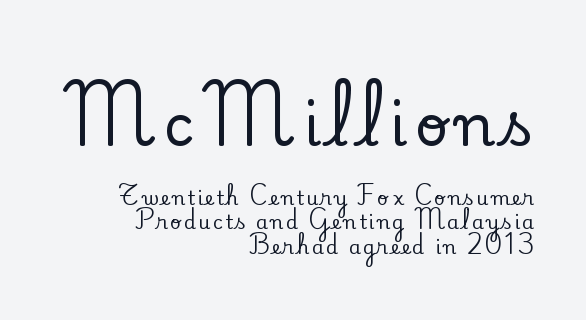
The image shows 58 px serif type, upright; set right-aligned, normal line spacing (1.3x), not underlined; the first (top) block is 3.05x larger; low stroke contrast and a small x-height.
